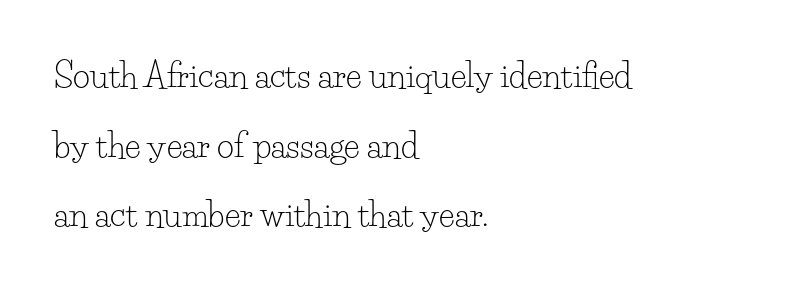
{"serif": "yes", "italic": "no", "bold": "no", "weight": "light", "width": "normal", "stroke_contrast": "low", "x_height": "small", "monospaced": "no", "underline": "no", "align": "left", "line_spacing": "loose", "line_spacing_ratio": 2.11, "letter_spacing": "normal", "letter_spacing_em": 0.0, "glyph_px": 33}
